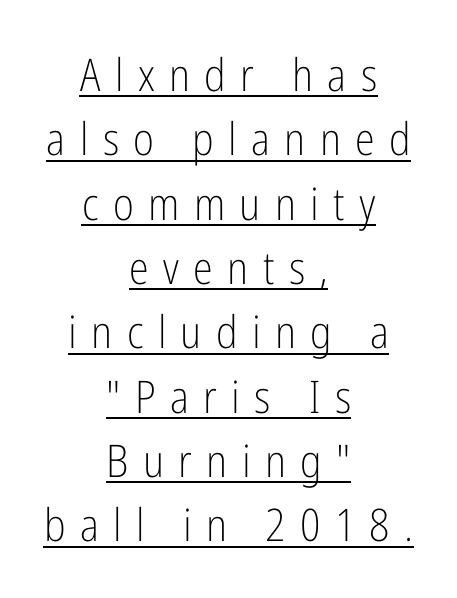
Q: Is the text bold? A: No.
Q: Is the text italic (slanted)? A: No, it is upright.
Q: Is the typeface a serif or a sans-serif typeface? A: Sans-serif.
Q: Is the text underlined? A: Yes.
Q: How is the paragraph aligned? A: Centered.
Q: Is the spacing between letters normal or unusually wide? A: Unusually wide.
Q: Is the spacing between lines tight, normal or loose? A: Normal.
Q: Width (condensed, normal, or wide)? A: Condensed.
Q: Stroke contrast? A: Low.
Q: x-height? A: Medium.
Q: Monospaced? A: No.
